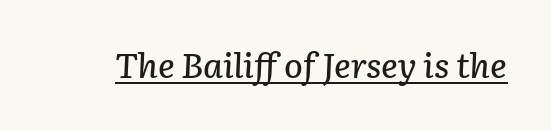
The image shows 35 px text type, italic (leaning right); set normal letter spacing, underlined; low stroke contrast and a medium x-height.
